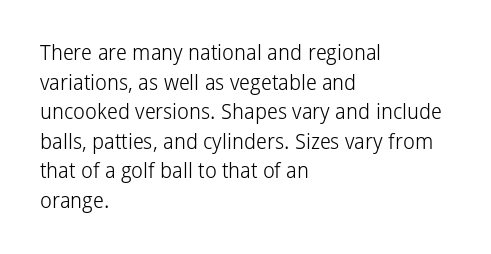
The image shows 21 px text type, upright; set left-aligned, normal line spacing (1.41x), normal letter spacing, not underlined.
